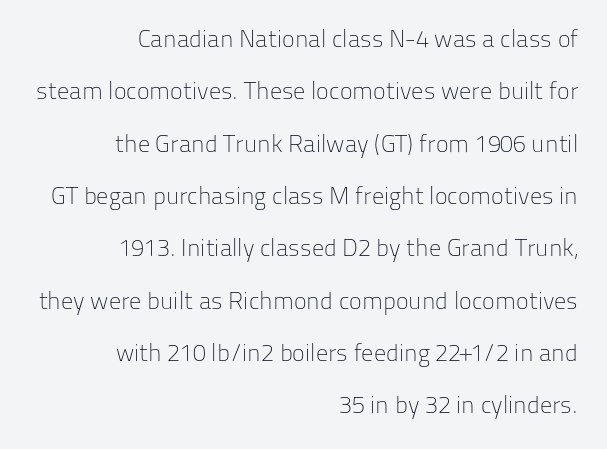
The gaps between neighbouring characters are ordinary and unremarkable. These glyphs show unthickened strokes, regular width or finer. Every stem runs plumb, perpendicular to the baseline. Students, observe: this is what heavily led, spacious text looks like.
